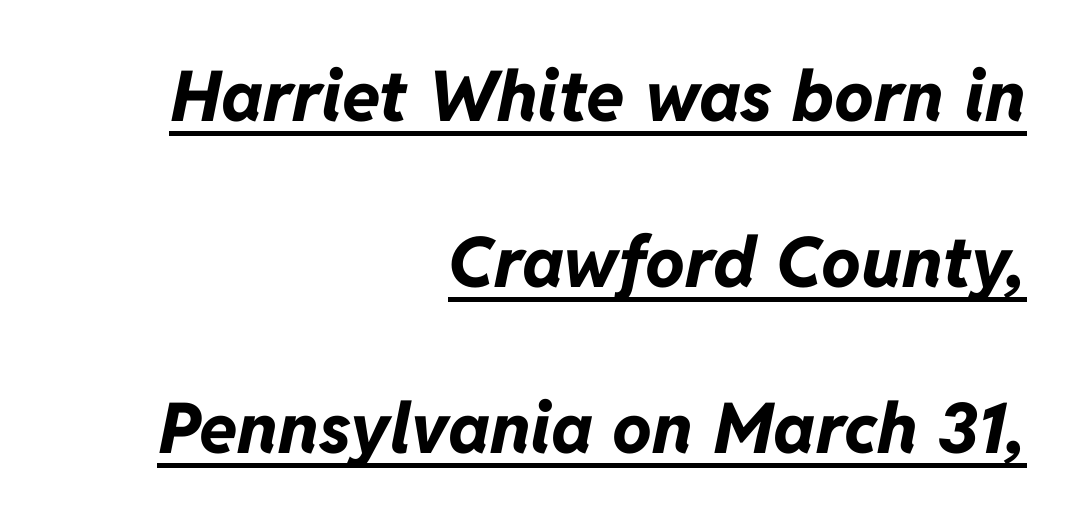
Q: Is the text bold? A: Yes.
Q: Is the text italic (slanted)? A: Yes, it leans right by about 11 degrees.
Q: Is the text underlined? A: Yes.
Q: How is the paragraph aligned? A: Right-aligned.
Q: Is the spacing between letters normal or unusually wide? A: Normal.
Q: Is the spacing between lines tight, normal or loose? A: Loose.
Q: Width (condensed, normal, or wide)? A: Normal.
Q: Stroke contrast? A: Low.
Q: x-height? A: Medium.
Q: Monospaced? A: No.
